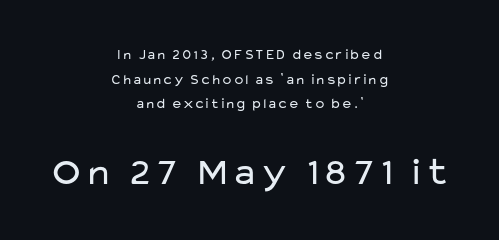
Q: Is the text bold? A: No.
Q: Is the text italic (slanted)? A: No, it is upright.
Q: Is the typeface a serif or a sans-serif typeface? A: Sans-serif.
Q: Is the text underlined? A: No.
Q: How is the paragraph aligned? A: Centered.
Q: Is the spacing between letters normal or unusually wide? A: Normal.
Q: Which block of text is set in a larger size, the first (top) or the second (bottom)? A: The second (bottom) one.
Q: Width (condensed, normal, or wide)? A: Wide.
Q: Stroke contrast? A: Low.
Q: x-height? A: Medium.
Q: Monospaced? A: No.
